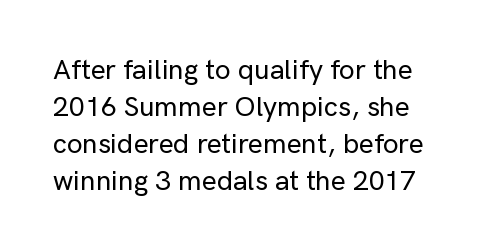
A typesetter would call this proportional, since set widths differ per character. Posture: vertical. Check where the strokes stop: nothing finishes them off — pure sans. The tracking reads as untouched default to a designer's eye. The space between consecutive lines is moderate.
